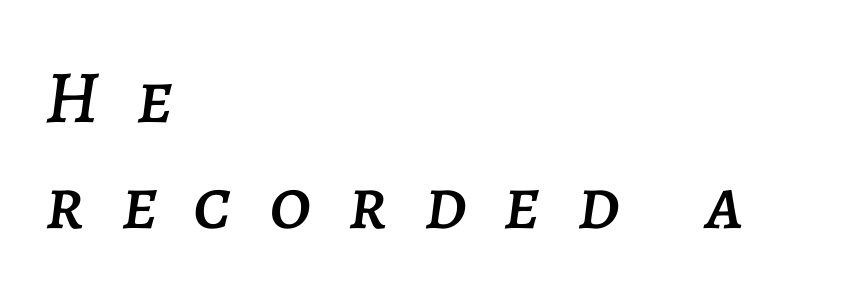
Q: Is the text italic (slanted)? A: Yes, it leans right by about 7 degrees.
Q: Is the text underlined? A: No.
Q: How is the paragraph aligned? A: Left-aligned.
Q: Is the spacing between letters normal or unusually wide? A: Unusually wide.
Q: Is the spacing between lines tight, normal or loose? A: Normal.
Q: Width (condensed, normal, or wide)? A: Normal.
Q: Stroke contrast? A: Low.
Q: x-height? A: Large.
Q: Monospaced? A: No.
